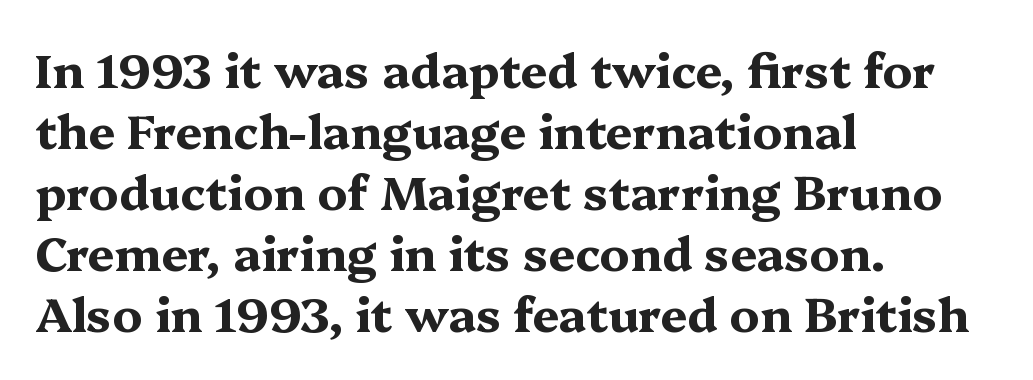
Line starts are locked; line ends wander. I'd call this a serif setting — the letters wear small feet. A typesetter would call this proportional, since set widths differ per character. Each new line begins a customary step beneath the previous one.
